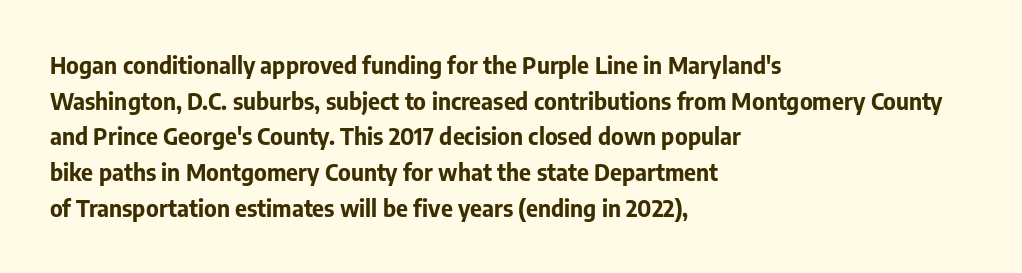
The image shows 23 px bold type, upright; set left-aligned, normal line spacing (1.55x), normal letter spacing, not underlined.
